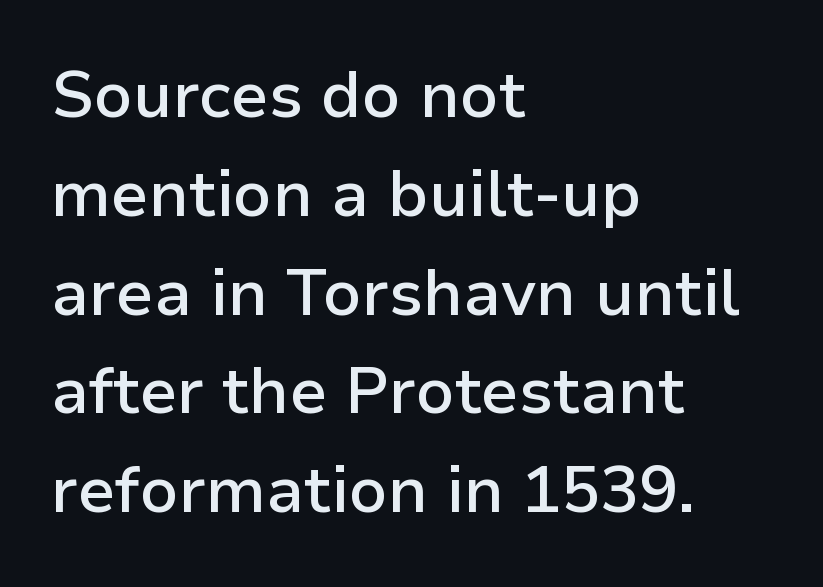
The image shows 65 px semibold sans-serif type, upright; set left-aligned, normal line spacing (1.52x), normal letter spacing, not underlined; low stroke contrast and a medium x-height.
